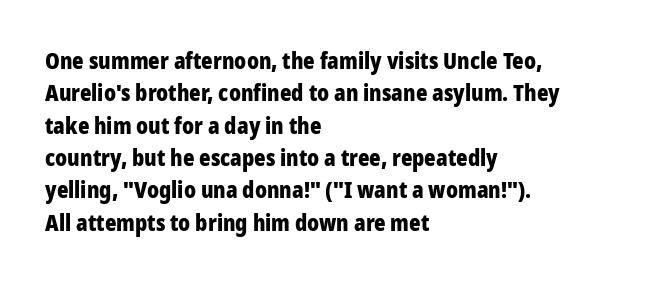
The image shows 22 px bold type, upright; set left-aligned, normal line spacing (1.47x), normal letter spacing, not underlined.
